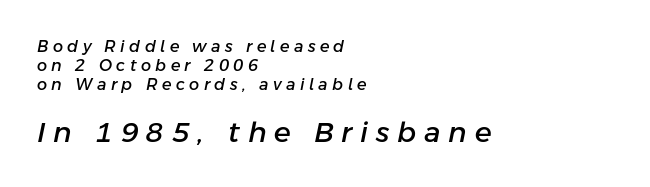
{"italic": "yes", "lean": "right", "slant_degrees": 11, "width": "normal", "stroke_contrast": "low", "x_height": "medium", "monospaced": "no", "underline": "no", "align": "left", "line_spacing_ratio": 1.18, "letter_spacing": "wide", "letter_spacing_em": 0.28, "larger_block": "second", "size_ratio": 1.75, "glyph_px": 28}
